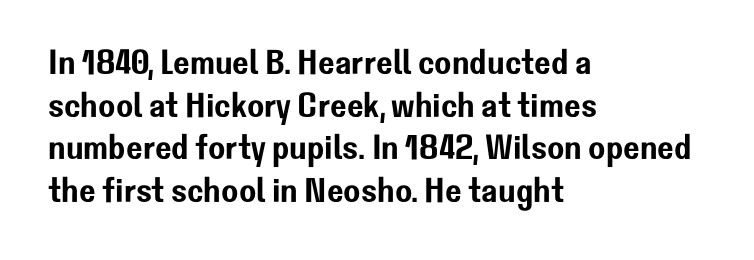
The image shows 35 px sans-serif type, upright; set left-aligned, line spacing 1.22x, normal letter spacing, not underlined; low stroke contrast and a medium x-height.
